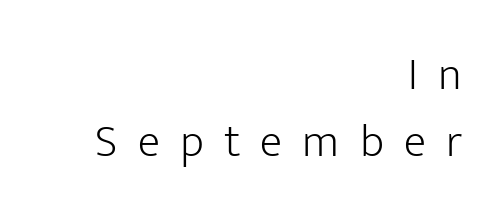
Q: Is the text bold? A: No.
Q: Is the text italic (slanted)? A: No, it is upright.
Q: Is the typeface a serif or a sans-serif typeface? A: Sans-serif.
Q: Is the text underlined? A: No.
Q: How is the paragraph aligned? A: Right-aligned.
Q: Is the spacing between letters normal or unusually wide? A: Unusually wide.
Q: Is the spacing between lines tight, normal or loose? A: Normal.
Q: Width (condensed, normal, or wide)? A: Normal.
Q: Stroke contrast? A: Low.
Q: x-height? A: Medium.
Q: Monospaced? A: No.
